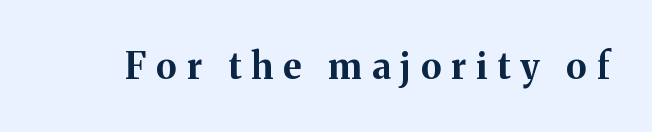
Q: Is the text bold? A: Yes.
Q: Is the text italic (slanted)? A: No, it is upright.
Q: Is the typeface a serif or a sans-serif typeface? A: Serif.
Q: Is the text underlined? A: No.
Q: Is the spacing between letters normal or unusually wide? A: Unusually wide.
Q: Width (condensed, normal, or wide)? A: Normal.
Q: Stroke contrast? A: Medium.
Q: x-height? A: Medium.
Q: Monospaced? A: No.
